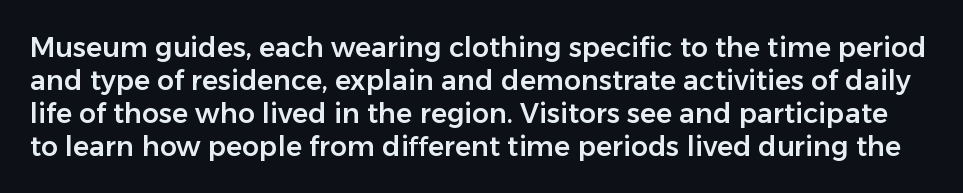
Q: Is the text italic (slanted)? A: No, it is upright.
Q: Is the text underlined? A: No.
Q: Is the spacing between letters normal or unusually wide? A: Normal.
